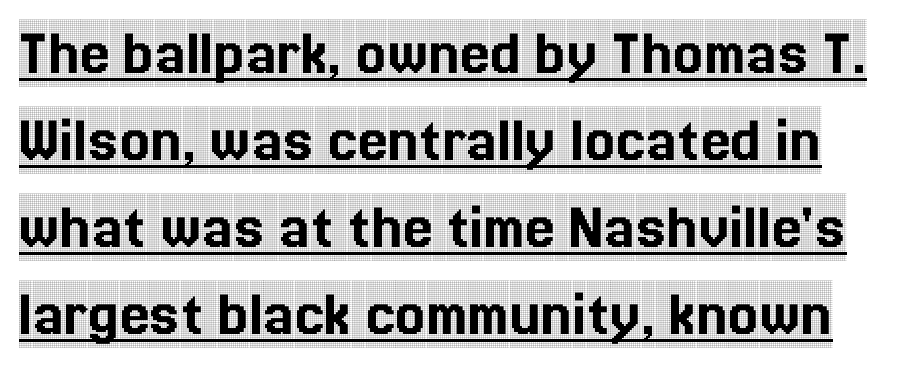
The image shows 67 px condensed serif type, upright; set normal line spacing (1.3x), normal letter spacing, underlined; a large x-height.
